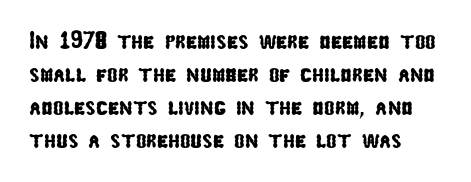
{"underline": "no", "line_spacing": "normal", "line_spacing_ratio": 1.32, "letter_spacing": "normal", "letter_spacing_em": 0.0, "glyph_px": 25}
